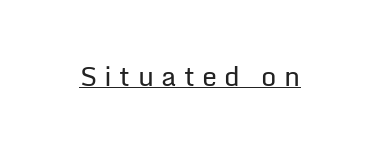
These characters rest on top of a visible drawn line. Spacing between characters has been opened up far beyond the box default. Is there any slant? The stems are plumb. Weight: in the light-to-regular range.
